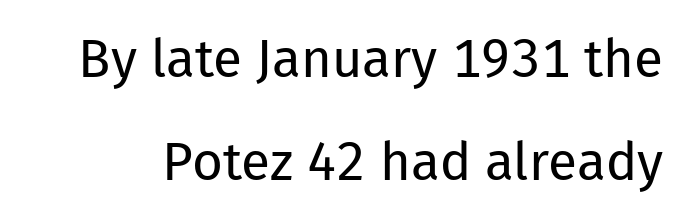
Q: Is the text bold? A: No.
Q: Is the text italic (slanted)? A: No, it is upright.
Q: Is the typeface a serif or a sans-serif typeface? A: Sans-serif.
Q: Is the text underlined? A: No.
Q: Is the spacing between letters normal or unusually wide? A: Normal.
Q: Is the spacing between lines tight, normal or loose? A: Loose.
Q: Width (condensed, normal, or wide)? A: Normal.
Q: Stroke contrast? A: Low.
Q: x-height? A: Medium.
Q: Monospaced? A: No.
